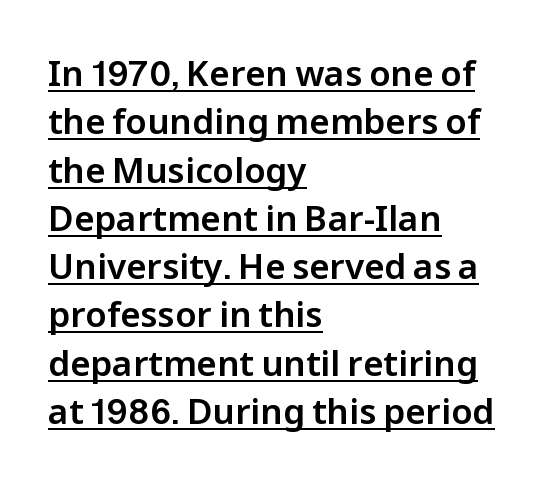
Note the varied advance widths — an 'i' is clearly narrower than an 'm'. The type sits square on the baseline with zero lean. Line beginnings align vertically; line endings do not. Are there feet on the stems? There aren't — it's a sans.
